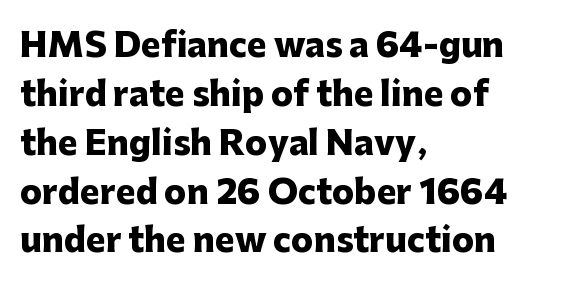
Q: Is the text bold? A: Yes.
Q: Is the text italic (slanted)? A: No, it is upright.
Q: Is the typeface a serif or a sans-serif typeface? A: Sans-serif.
Q: Is the text underlined? A: No.
Q: How is the paragraph aligned? A: Left-aligned.
Q: Is the spacing between letters normal or unusually wide? A: Normal.
Q: Is the spacing between lines tight, normal or loose? A: Normal.
Q: Width (condensed, normal, or wide)? A: Normal.
Q: Stroke contrast? A: Low.
Q: x-height? A: Medium.
Q: Monospaced? A: No.
